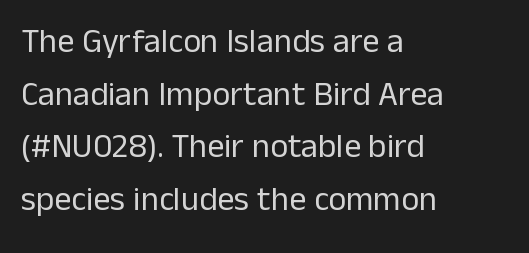
The image shows 34 px regular-weight sans-serif type, upright; set left-aligned, normal line spacing (1.55x), normal letter spacing, not underlined; low stroke contrast and a medium x-height.
